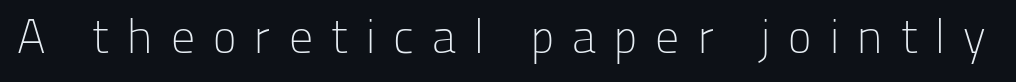
{"serif": "no", "italic": "no", "bold": "no", "weight": "light", "width": "normal", "stroke_contrast": "low", "x_height": "medium", "monospaced": "no", "underline": "no", "letter_spacing": "wide", "letter_spacing_em": 0.38, "glyph_px": 48}
